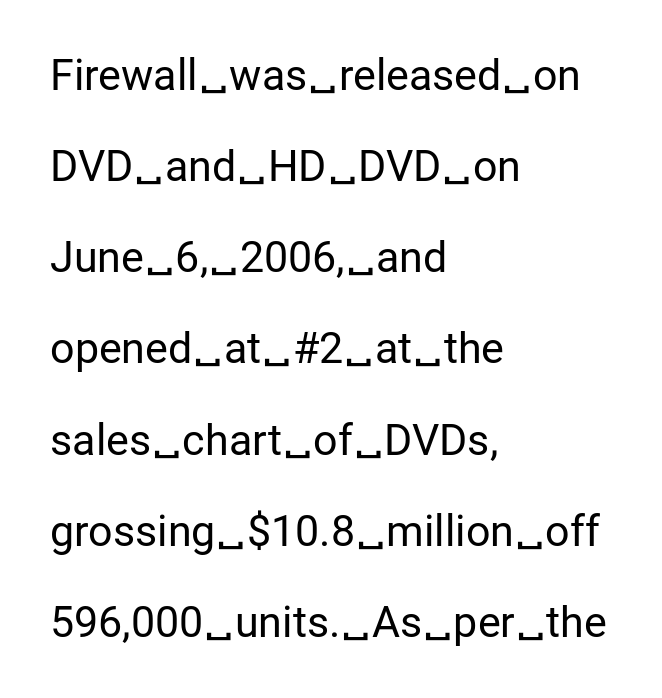
Q: Is the text bold? A: No.
Q: Is the text italic (slanted)? A: No, it is upright.
Q: Is the typeface a serif or a sans-serif typeface? A: Sans-serif.
Q: Is the text underlined? A: No.
Q: How is the paragraph aligned? A: Left-aligned.
Q: Is the spacing between letters normal or unusually wide? A: Normal.
Q: Is the spacing between lines tight, normal or loose? A: Loose.
Q: Width (condensed, normal, or wide)? A: Normal.
Q: Stroke contrast? A: Low.
Q: x-height? A: Medium.
Q: Monospaced? A: No.
